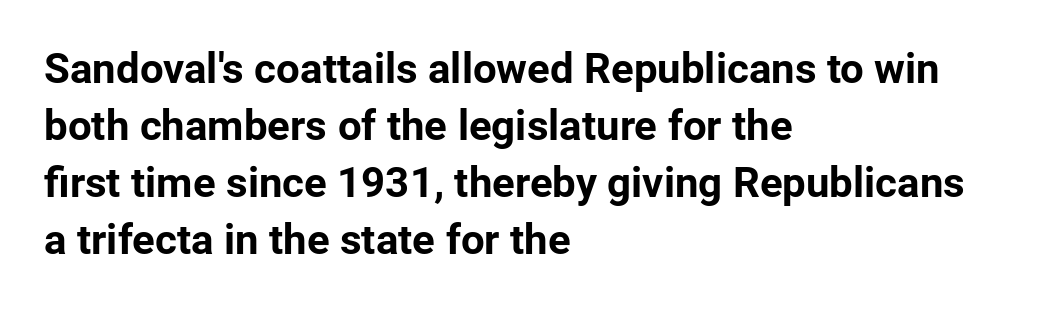
Q: Is the text bold? A: Yes.
Q: Is the text italic (slanted)? A: No, it is upright.
Q: Is the typeface a serif or a sans-serif typeface? A: Sans-serif.
Q: Is the text underlined? A: No.
Q: How is the paragraph aligned? A: Left-aligned.
Q: Is the spacing between letters normal or unusually wide? A: Normal.
Q: Is the spacing between lines tight, normal or loose? A: Normal.
Q: Width (condensed, normal, or wide)? A: Normal.
Q: Stroke contrast? A: Low.
Q: x-height? A: Medium.
Q: Monospaced? A: No.
